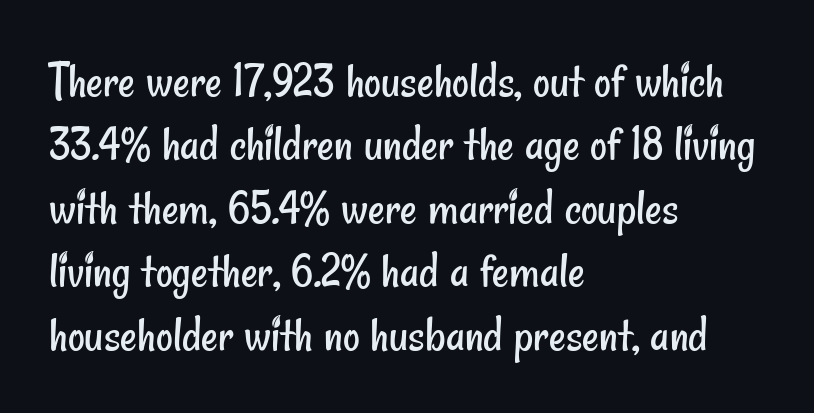
The image shows 52 px regular-weight, condensed sans-serif type; set left-aligned, line spacing 1.22x, normal letter spacing, not underlined; low stroke contrast and a small x-height.
